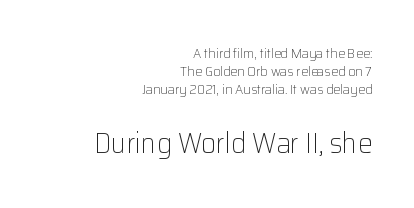
Students, observe: this is what conventionally led text looks like. The compositor pushed each line to the right boundary. Stroke mass is kept to a normal reading level or below. You could not count columns in this text — the font is proportionally spaced. The specimen reads as upright at a glance.
